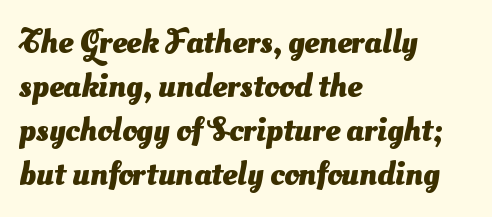
Q: Is the text bold? A: Yes.
Q: Is the typeface a serif or a sans-serif typeface? A: Sans-serif.
Q: Is the text underlined? A: No.
Q: How is the paragraph aligned? A: Left-aligned.
Q: Is the spacing between letters normal or unusually wide? A: Normal.
Q: Is the spacing between lines tight, normal or loose? A: Normal.
Q: Width (condensed, normal, or wide)? A: Normal.
Q: Stroke contrast? A: Medium.
Q: x-height? A: Small.
Q: Monospaced? A: No.
